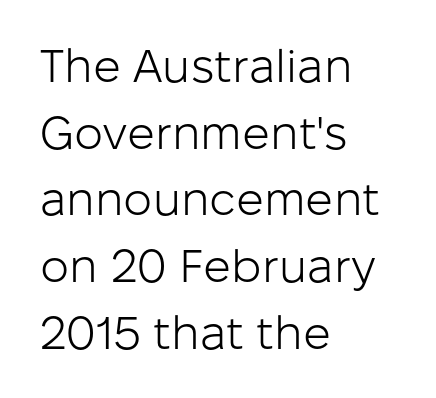
{"serif": "no", "italic": "no", "bold": "no", "weight": "light", "width": "normal", "stroke_contrast": "low", "x_height": "medium", "monospaced": "no", "underline": "no", "align": "left", "line_spacing": "normal", "line_spacing_ratio": 1.45, "letter_spacing": "normal", "letter_spacing_em": 0.0, "glyph_px": 46}
